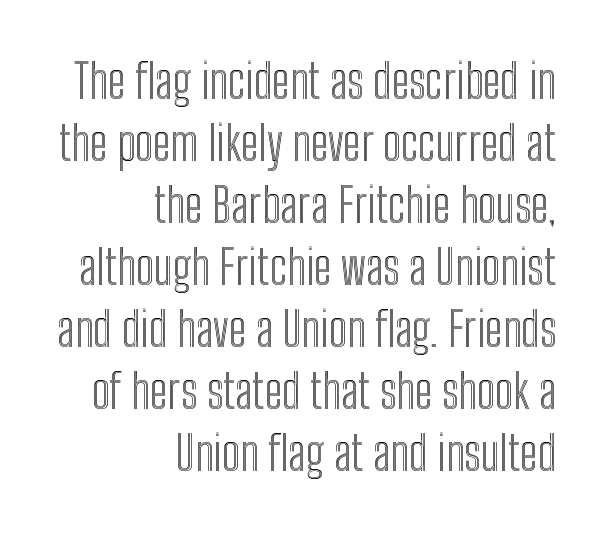
{"italic": "no", "width": "condensed", "x_height": "medium", "monospaced": "no", "underline": "no", "align": "right", "line_spacing": "normal", "line_spacing_ratio": 1.29, "letter_spacing": "normal", "letter_spacing_em": 0.0, "glyph_px": 48}
